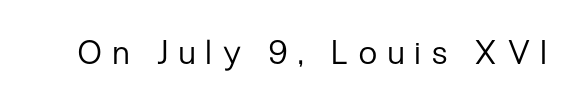
Just letters on the line, the space beneath them empty. Stroke thickness stays within the range of a standard reading face or lighter. What stands out about the letter spacing? Its width — letters are far apart. Designer's note — italics off, roman on. You could not count columns in this text — the font is proportionally spaced. Check where the strokes stop: nothing finishes them off — pure sans.
